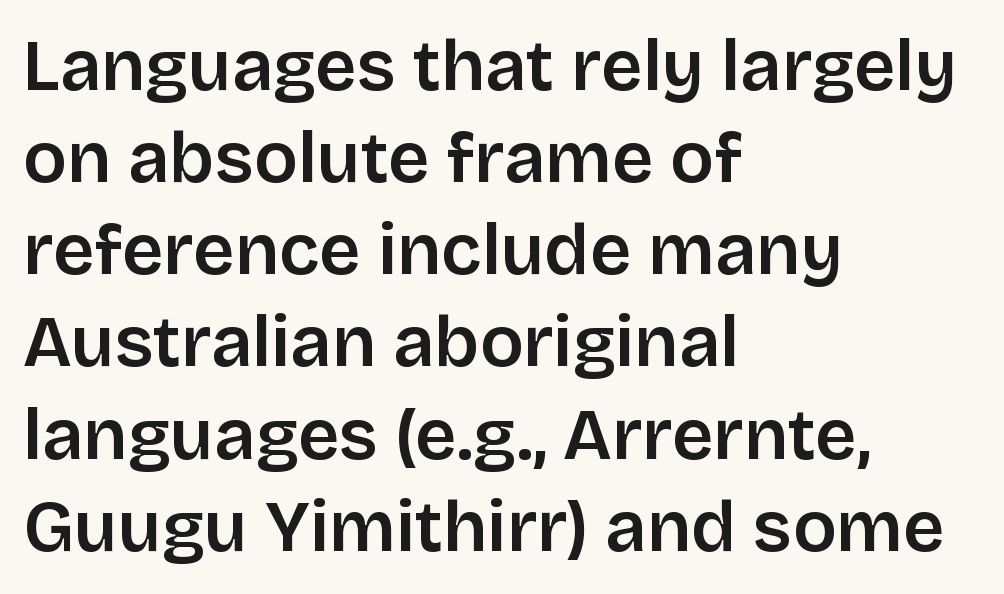
Q: Is the text bold? A: Semi-bold.
Q: Is the text italic (slanted)? A: No, it is upright.
Q: Is the typeface a serif or a sans-serif typeface? A: Sans-serif.
Q: Is the text underlined? A: No.
Q: How is the paragraph aligned? A: Left-aligned.
Q: Is the spacing between letters normal or unusually wide? A: Normal.
Q: Is the spacing between lines tight, normal or loose? A: Normal.
Q: Width (condensed, normal, or wide)? A: Normal.
Q: Stroke contrast? A: Low.
Q: x-height? A: Large.
Q: Monospaced? A: No.
